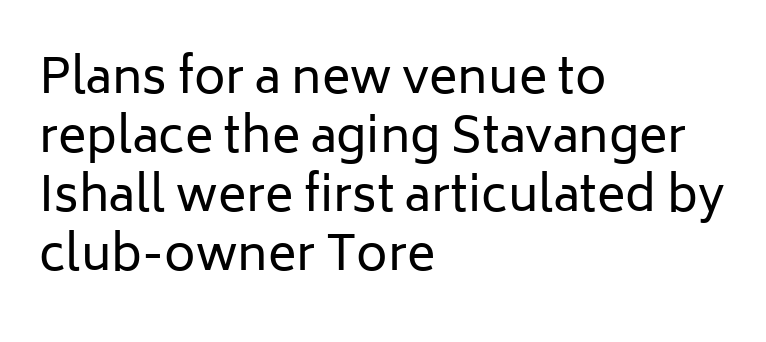
Q: Is the text bold? A: No.
Q: Is the text italic (slanted)? A: No, it is upright.
Q: Is the typeface a serif or a sans-serif typeface? A: Sans-serif.
Q: Is the text underlined? A: No.
Q: How is the paragraph aligned? A: Left-aligned.
Q: Is the spacing between letters normal or unusually wide? A: Normal.
Q: Width (condensed, normal, or wide)? A: Normal.
Q: Stroke contrast? A: Low.
Q: x-height? A: Medium.
Q: Monospaced? A: No.
